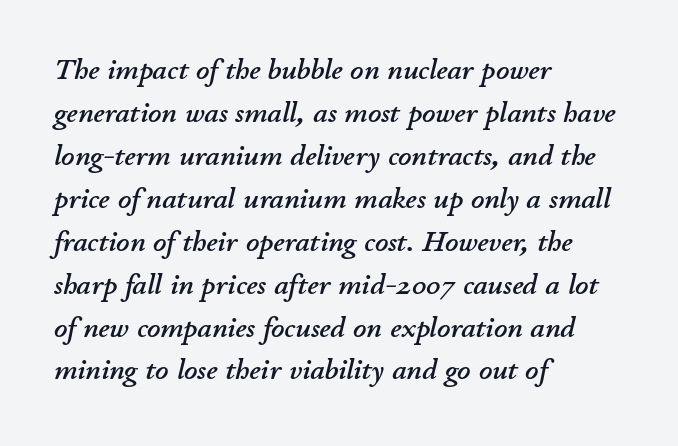
Line spacing here is normal. Leftover space on each line is placed entirely after the last word. Students, note that the glyphs here touch the page at normal intervals. Underline: absent. There's an unmistakable incline to the writing here. These lines are rendered in a variable-pitch font.
